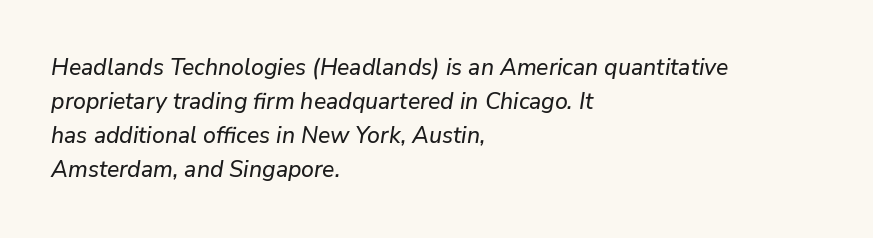
{"italic": "yes", "lean": "right", "slant_degrees": 9, "underline": "no", "align": "left", "line_spacing": "normal", "line_spacing_ratio": 1.48, "letter_spacing": "normal", "letter_spacing_em": 0.0, "glyph_px": 23}
